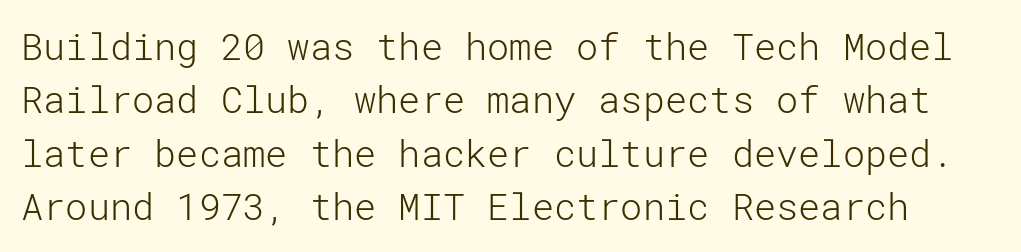
{"serif": "no", "italic": "no", "bold": "no", "weight": "light", "width": "normal", "stroke_contrast": "low", "x_height": "medium", "underline": "no", "line_spacing": "normal", "line_spacing_ratio": 1.44, "letter_spacing": "normal", "letter_spacing_em": 0.0, "glyph_px": 37}
